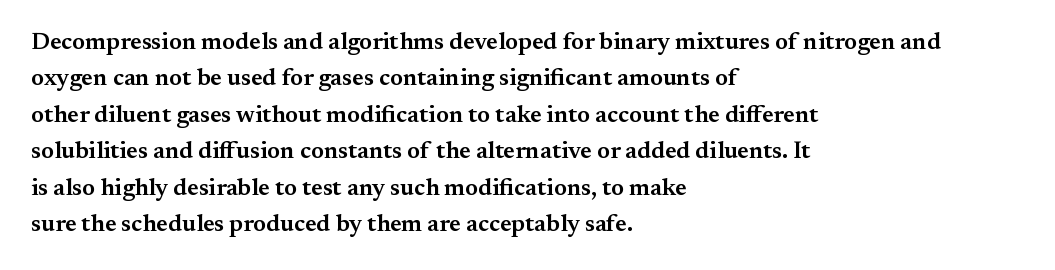
Q: Is the text bold? A: Semi-bold.
Q: Is the text italic (slanted)? A: No, it is upright.
Q: Is the text underlined? A: No.
Q: How is the paragraph aligned? A: Left-aligned.
Q: Is the spacing between letters normal or unusually wide? A: Normal.
Q: Is the spacing between lines tight, normal or loose? A: Normal.
